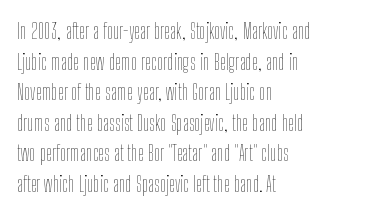
{"italic": "no", "bold": "no", "underline": "no", "align": "left", "line_spacing": "normal", "line_spacing_ratio": 1.39, "letter_spacing": "normal", "letter_spacing_em": 0.0, "glyph_px": 22}
